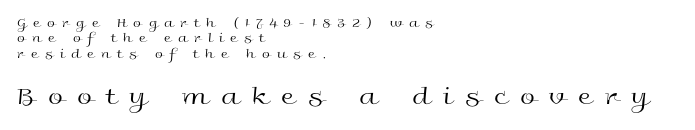
Q: Is the text bold? A: No.
Q: Is the text italic (slanted)? A: No, it is upright.
Q: Is the text underlined? A: No.
Q: How is the paragraph aligned? A: Left-aligned.
Q: Is the spacing between letters normal or unusually wide? A: Unusually wide.
Q: Is the spacing between lines tight, normal or loose? A: Tight.
Q: Which block of text is set in a larger size, the first (top) or the second (bottom)? A: The second (bottom) one.
